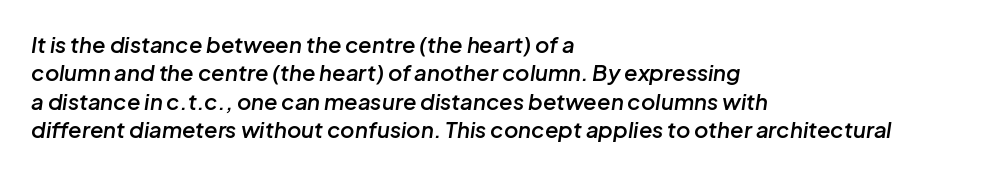
The image shows 22 px text type, italic (leaning right); set left-aligned, normal line spacing (1.29x), normal letter spacing, not underlined.
